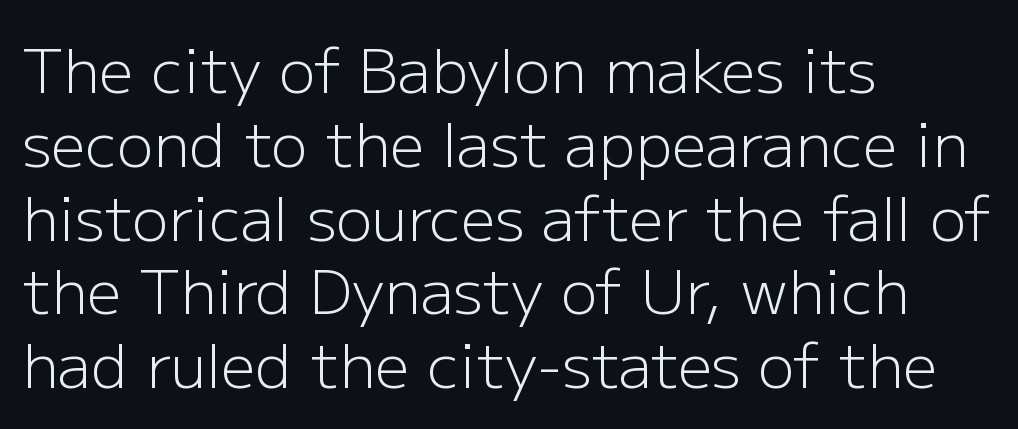
{"serif": "no", "italic": "no", "bold": "no", "weight": "light", "width": "normal", "stroke_contrast": "low", "x_height": "medium", "monospaced": "no", "underline": "no", "align": "left", "line_spacing_ratio": 1.21, "letter_spacing": "normal", "letter_spacing_em": 0.0, "glyph_px": 61}
